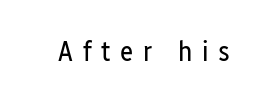
{"serif": "no", "italic": "no", "bold": "no", "weight": "regular", "width": "condensed", "stroke_contrast": "low", "x_height": "medium", "monospaced": "no", "underline": "no", "letter_spacing": "wide", "letter_spacing_em": 0.35, "glyph_px": 28}
